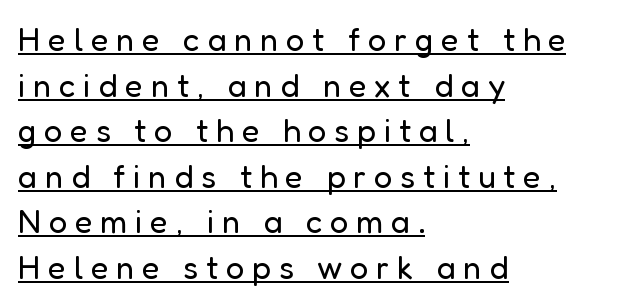
The weight tops out at a normal text grade. Where is the straight margin? On the left. What stands out about the letter spacing? Its width — letters are far apart. I'd call this a sans setting — the letters go barefoot. The vertical gap from one line to the next is medium. Looks like regular typesetting: each glyph gets only the width it needs.
